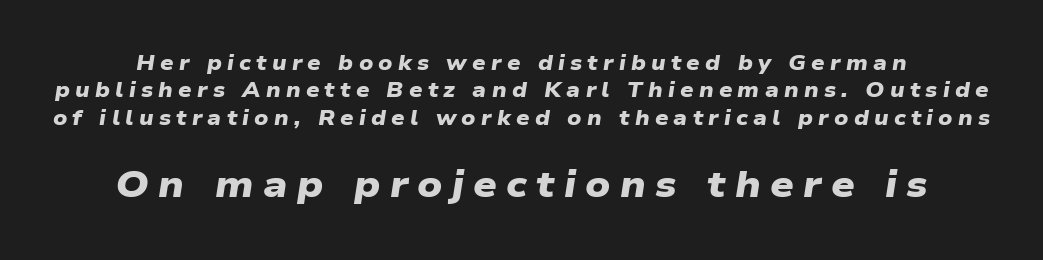
Q: Is the text bold? A: Yes.
Q: Is the typeface a serif or a sans-serif typeface? A: Sans-serif.
Q: Is the text underlined? A: No.
Q: Is the spacing between letters normal or unusually wide? A: Unusually wide.
Q: Is the spacing between lines tight, normal or loose? A: Normal.
Q: Which block of text is set in a larger size, the first (top) or the second (bottom)? A: The second (bottom) one.
Q: Width (condensed, normal, or wide)? A: Wide.
Q: Stroke contrast? A: Low.
Q: x-height? A: Medium.
Q: Monospaced? A: No.
